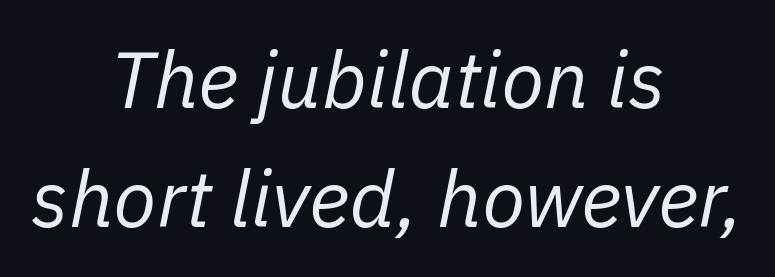
The image shows 79 px regular-weight type, italic (leaning right); set centered, normal line spacing (1.51x), normal letter spacing, not underlined; low stroke contrast and a medium x-height.
